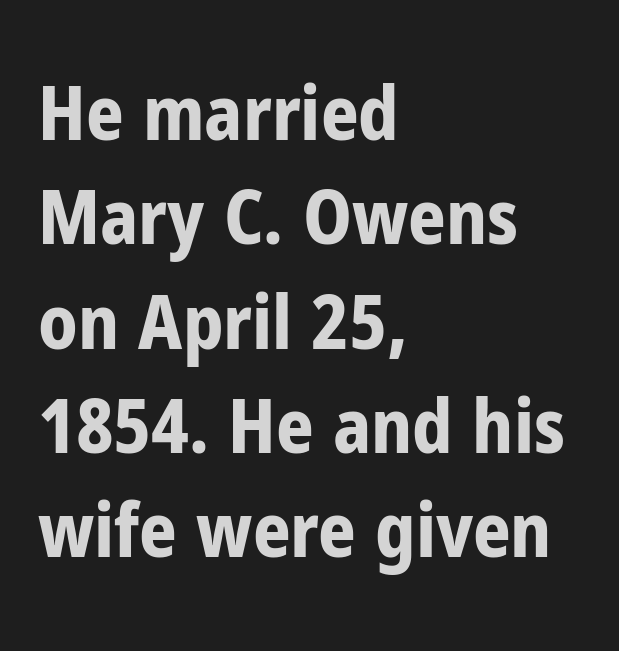
The letters stand straight up with perfectly vertical stems. Just letters on the line, the space beneath them empty. Spacing verdict: proportional, widths tailored to each character. Does the copy run flush right? No — it runs flush left. The designer left line spacing at the default.
